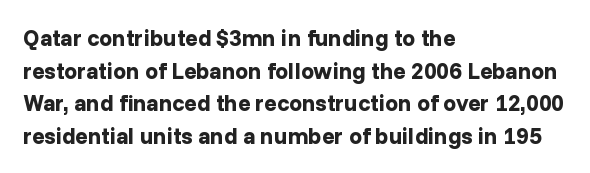
{"italic": "no", "bold": "yes", "underline": "no", "align": "left", "line_spacing": "normal", "line_spacing_ratio": 1.42, "letter_spacing": "normal", "letter_spacing_em": 0.0, "glyph_px": 23}
